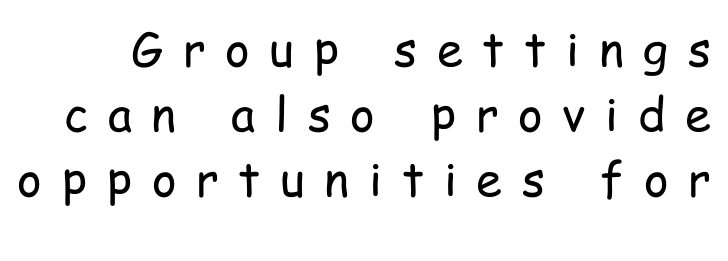
{"serif": "no", "italic": "no", "bold": "no", "weight": "regular", "width": "condensed", "stroke_contrast": "low", "x_height": "medium", "monospaced": "no", "underline": "no", "line_spacing": "normal", "line_spacing_ratio": 1.38, "letter_spacing": "wide", "letter_spacing_em": 0.42, "glyph_px": 47}
